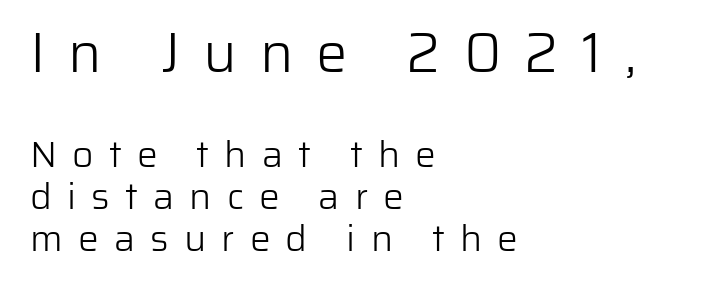
The image shows 56 px light sans-serif type, upright; set left-aligned, tight line spacing (1.14x), unusually wide letter spacing (+0.41 em), not underlined; the first (top) block is 1.51x larger; low stroke contrast and a medium x-height.
